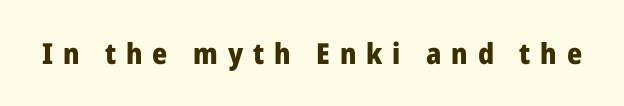
{"serif": "no", "italic": "no", "bold": "yes", "weight": "heavy", "width": "normal", "stroke_contrast": "low", "x_height": "medium", "monospaced": "no", "underline": "no", "letter_spacing": "wide", "letter_spacing_em": 0.34, "glyph_px": 29}
